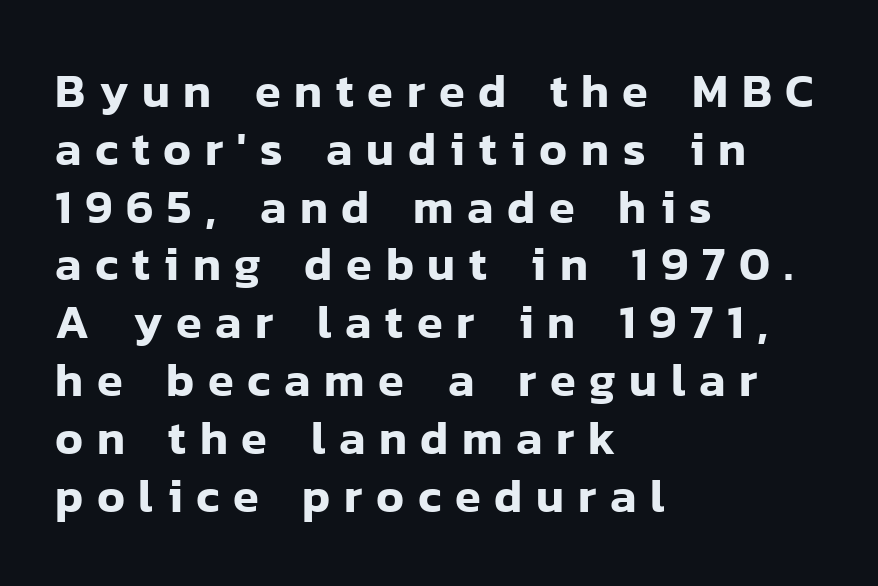
The image shows 47 px sans-serif type, upright; set left-aligned, line spacing 1.23x, unusually wide letter spacing (+0.29 em), not underlined; low stroke contrast and a medium x-height.
